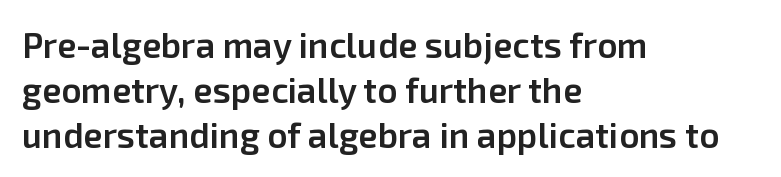
Spacing verdict: proportional, widths tailored to each character. What's the leading like? Ordinary, nothing unusual. The passage shown has conventional tracking throughout. Set as a demibold, roughly 600 on the weight scale. Plain, unruled lines of type. Designer's note — italics off, roman on.
